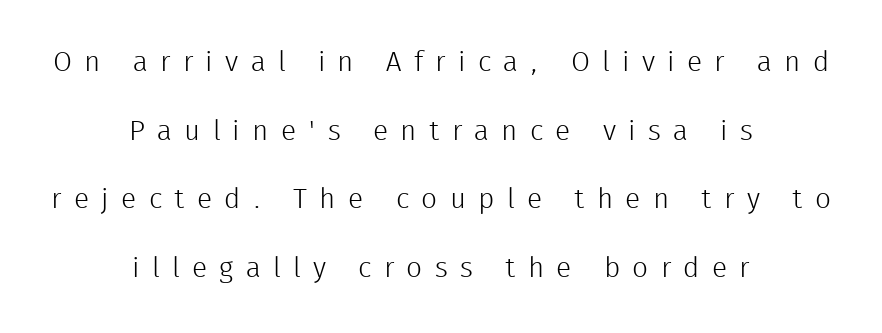
Unmarked baselines from the first word to the last. The tracking jumps out immediately: characters are airy and widely separated. The font family rendered here belongs to the sans-serif group. These lines are centered, leaving both edges ragged.
